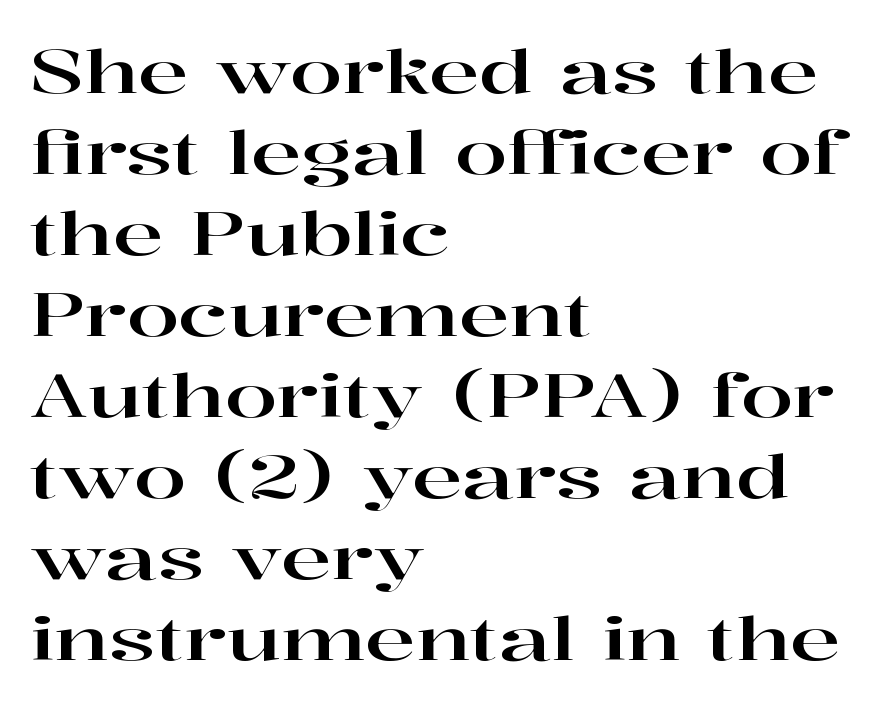
The rendering anchors every line to the left-hand side. Vertical spacing — default. If you drew a line through each stem, it would be perfectly vertical. The passage shown is typed in a proportional face where columns would drift.
